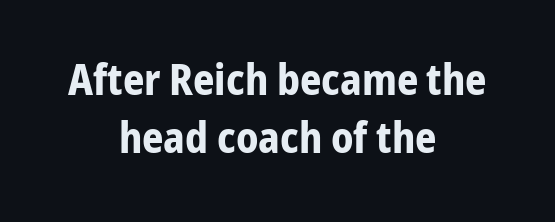
What stands out about the letter spacing? Nothing — it is the standard amount. Horizontal alignment here is central, giving a formal, balanced look. No italicization has been applied; the sample stays upright. The area under the type is left untouched.
